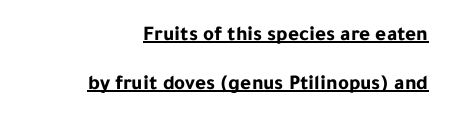
{"italic": "no", "bold": "yes", "underline": "yes", "align": "right", "line_spacing": "loose", "line_spacing_ratio": 2.35, "letter_spacing": "normal", "letter_spacing_em": 0.0, "glyph_px": 21}
